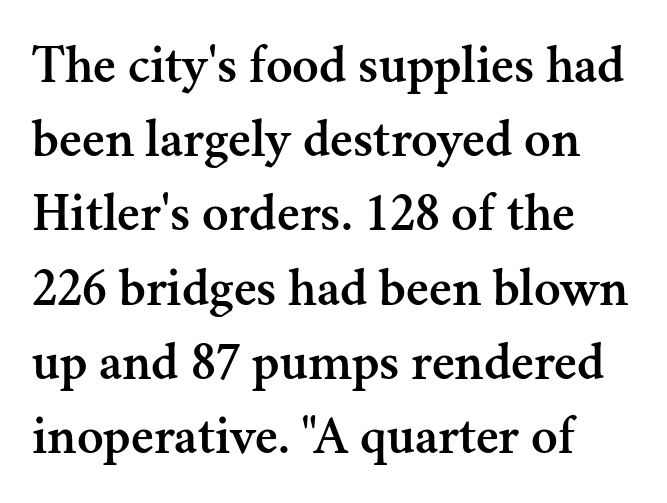
Q: Is the text italic (slanted)? A: No, it is upright.
Q: Is the typeface a serif or a sans-serif typeface? A: Serif.
Q: Is the text underlined? A: No.
Q: How is the paragraph aligned? A: Left-aligned.
Q: Is the spacing between letters normal or unusually wide? A: Normal.
Q: Is the spacing between lines tight, normal or loose? A: Normal.
Q: Width (condensed, normal, or wide)? A: Normal.
Q: Stroke contrast? A: Medium.
Q: x-height? A: Small.
Q: Monospaced? A: No.
